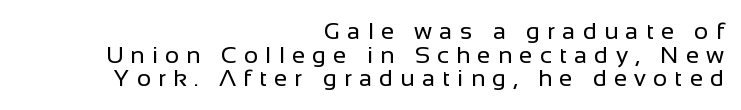
The passage shown is not underscored anywhere. These lines huddle together more closely than default settings would place them. Caption: face not bold, strokes unweighted. The type is letterspaced generously, with wide tracking. This sample is right-justified, so line beginnings fall wherever the words allow.
